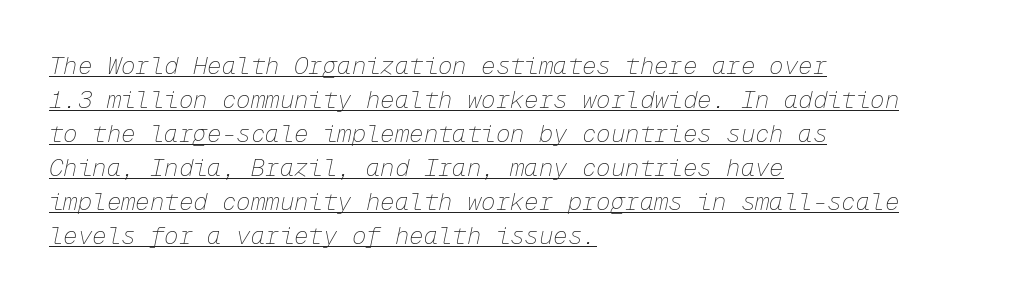
Q: Is the text bold? A: No.
Q: Is the text italic (slanted)? A: Yes, it leans right by about 12 degrees.
Q: Is the text underlined? A: Yes.
Q: How is the paragraph aligned? A: Left-aligned.
Q: Is the spacing between letters normal or unusually wide? A: Normal.
Q: Is the spacing between lines tight, normal or loose? A: Normal.
